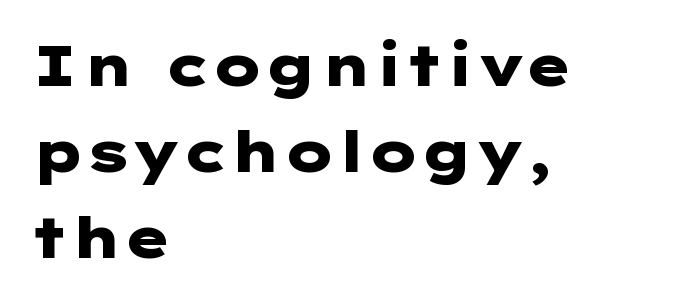
{"serif": "no", "italic": "no", "bold": "yes", "weight": "heavy", "width": "wide", "stroke_contrast": "low", "x_height": "medium", "underline": "no", "align": "left", "line_spacing": "normal", "line_spacing_ratio": 1.54, "letter_spacing": "normal", "letter_spacing_em": 0.0, "glyph_px": 56}
